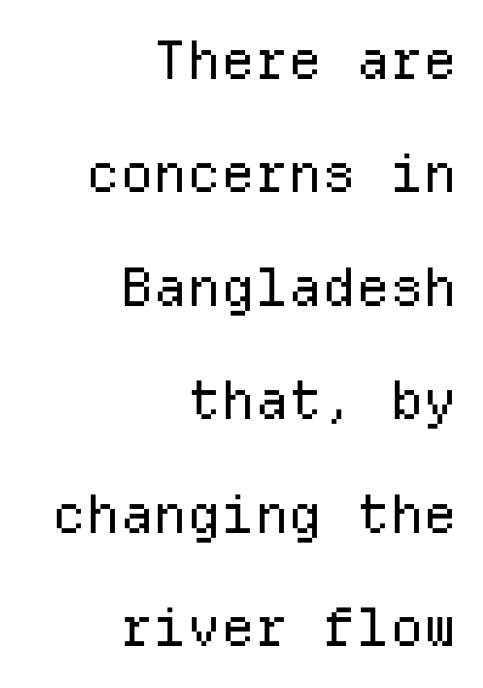
{"serif": "no", "italic": "no", "bold": "no", "weight": "regular", "width": "normal", "stroke_contrast": "low", "x_height": "medium", "monospaced": "yes", "underline": "no", "align": "right", "line_spacing": "loose", "line_spacing_ratio": 2.14, "letter_spacing": "normal", "letter_spacing_em": 0.0, "glyph_px": 53}
